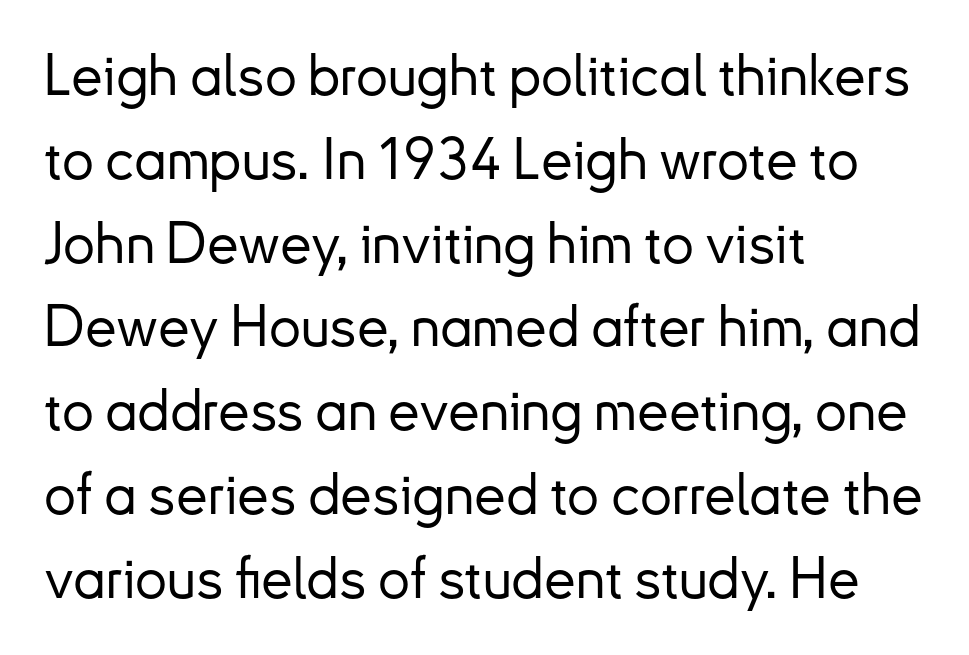
Q: Is the text italic (slanted)? A: No, it is upright.
Q: Is the typeface a serif or a sans-serif typeface? A: Sans-serif.
Q: Is the text underlined? A: No.
Q: How is the paragraph aligned? A: Left-aligned.
Q: Is the spacing between letters normal or unusually wide? A: Normal.
Q: Is the spacing between lines tight, normal or loose? A: Normal.
Q: Width (condensed, normal, or wide)? A: Normal.
Q: Stroke contrast? A: Low.
Q: x-height? A: Small.
Q: Monospaced? A: No.
